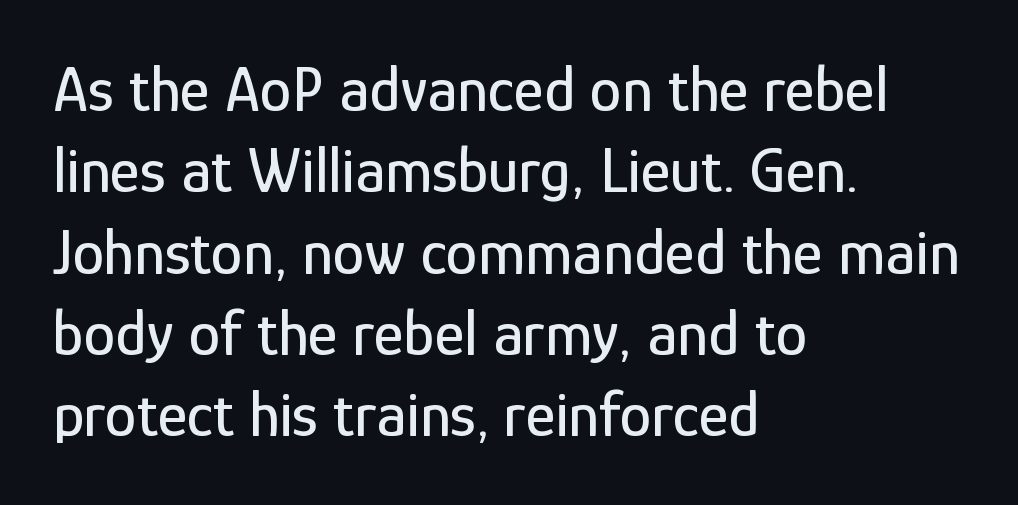
The image shows 64 px condensed sans-serif type, upright; set left-aligned, normal line spacing (1.27x), normal letter spacing, not underlined; low stroke contrast and a medium x-height.
